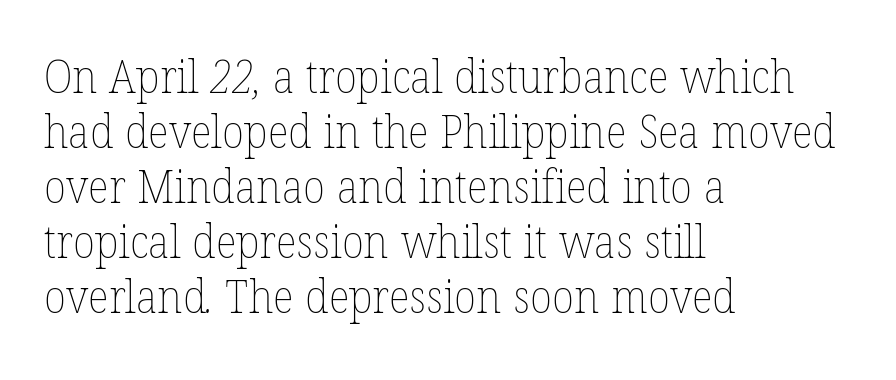
Is this a fixed-width face? No — the glyphs have proportional, varying widths. The strokes carry an ordinary text weight at most. The line texture is even and compact thanks to regular tracking. Is the block centered? No — it sits flush against the left margin.
